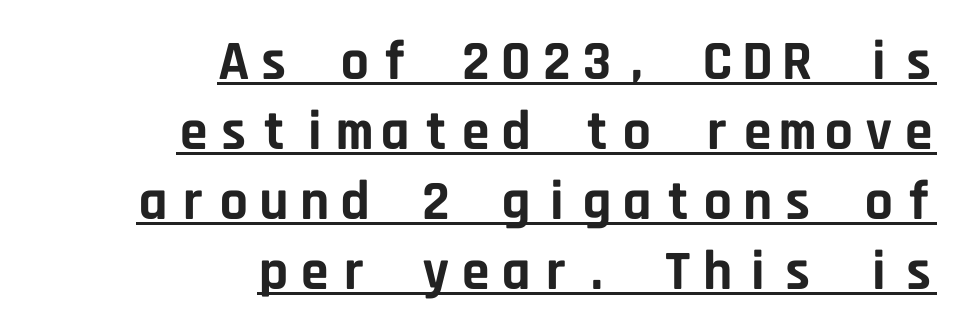
Q: Is the text bold? A: Yes.
Q: Is the text italic (slanted)? A: No, it is upright.
Q: Is the typeface a serif or a sans-serif typeface? A: Sans-serif.
Q: Is the text underlined? A: Yes.
Q: How is the paragraph aligned? A: Right-aligned.
Q: Is the spacing between lines tight, normal or loose? A: Normal.
Q: Width (condensed, normal, or wide)? A: Normal.
Q: Stroke contrast? A: Low.
Q: x-height? A: Large.
Q: Monospaced? A: Yes.
